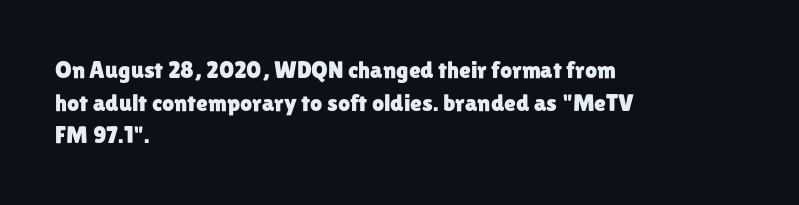
The vertical gap from one line to the next is medium. The rendering keeps characters at their native spacing. The axis of the letterforms is exactly vertical. Bare-footed words on every line. In CSS terms this would be text-align: left.
